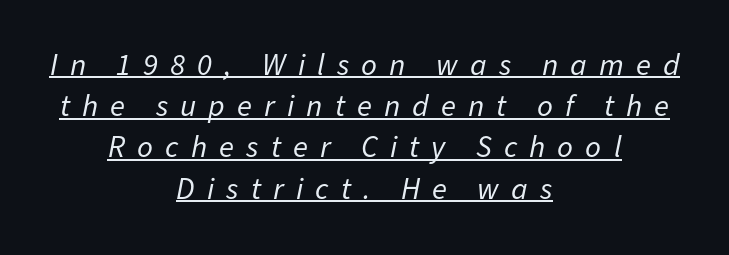
Q: Is the text bold? A: No.
Q: Is the text italic (slanted)? A: Yes, it leans right by about 11 degrees.
Q: Is the text underlined? A: Yes.
Q: How is the paragraph aligned? A: Centered.
Q: Is the spacing between letters normal or unusually wide? A: Unusually wide.
Q: Is the spacing between lines tight, normal or loose? A: Normal.
Q: Width (condensed, normal, or wide)? A: Normal.
Q: Stroke contrast? A: Low.
Q: x-height? A: Medium.
Q: Monospaced? A: No.
